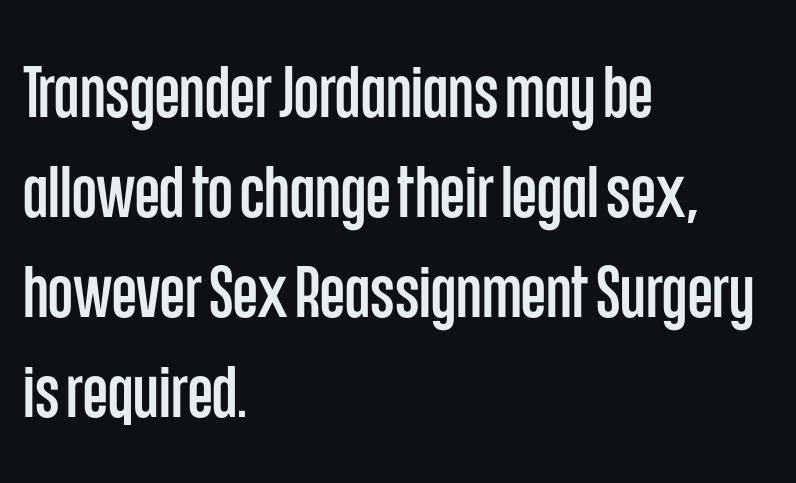
The image shows 72 px condensed sans-serif type, upright; set left-aligned, normal line spacing (1.39x), normal letter spacing, not underlined; low stroke contrast and a large x-height.
